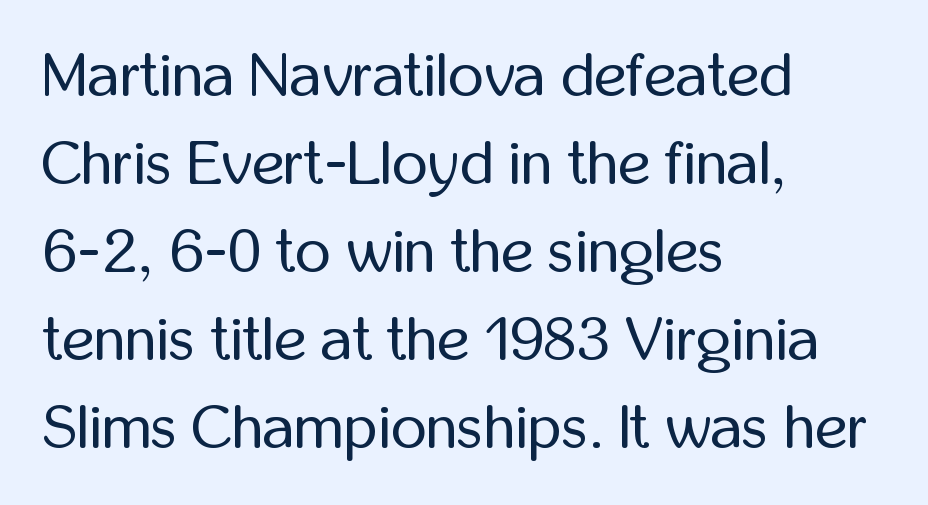
{"serif": "no", "italic": "no", "bold": "no", "weight": "regular", "width": "condensed", "stroke_contrast": "low", "x_height": "medium", "monospaced": "no", "underline": "no", "align": "left", "line_spacing": "normal", "line_spacing_ratio": 1.42, "letter_spacing": "normal", "letter_spacing_em": 0.0, "glyph_px": 62}
